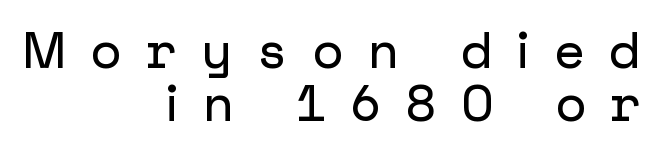
{"serif": "no", "italic": "no", "width": "normal", "stroke_contrast": "low", "x_height": "medium", "underline": "no", "align": "right", "line_spacing": "tight", "line_spacing_ratio": 1.06, "letter_spacing": "wide", "letter_spacing_em": 0.49, "glyph_px": 50}
